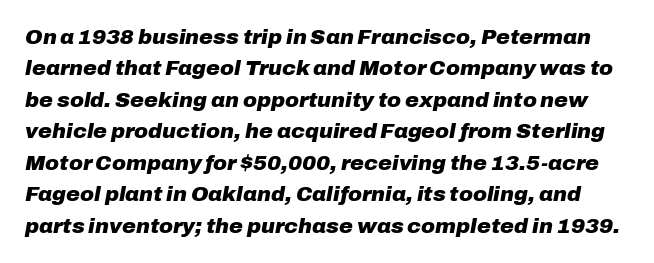
The image shows 21 px bold type, italic (leaning right); set normal line spacing (1.5x), normal letter spacing, not underlined.
